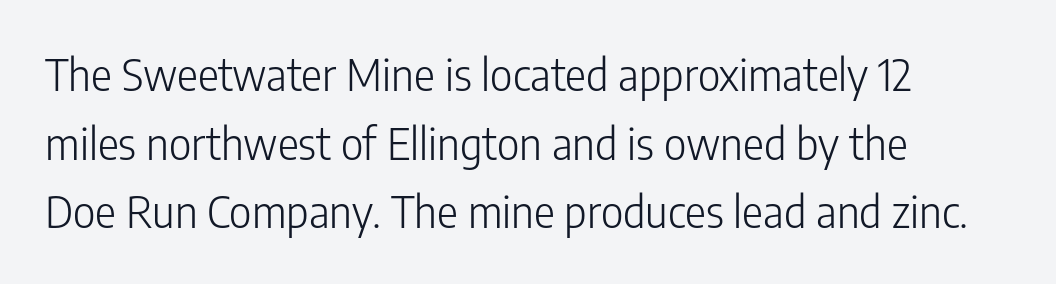
The image shows 44 px light, condensed sans-serif type, upright; set left-aligned, normal line spacing (1.56x), normal letter spacing, not underlined; low stroke contrast and a medium x-height.
